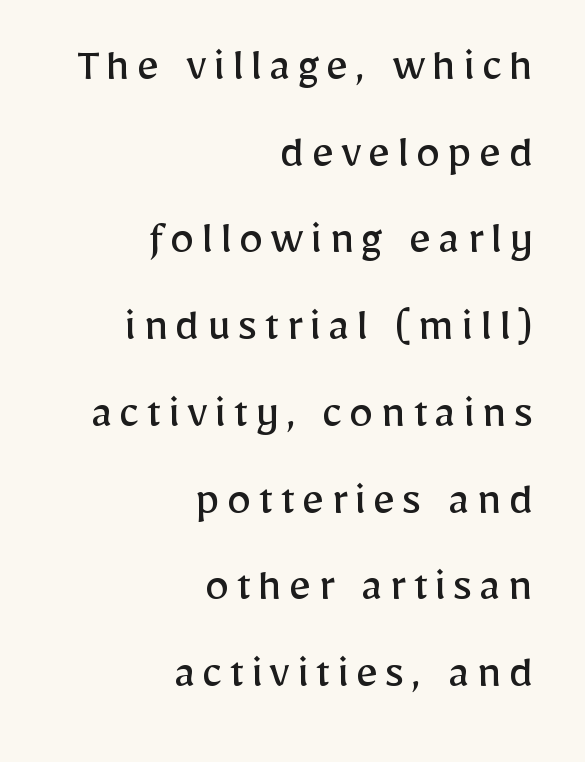
The image shows 49 px regular-weight sans-serif type, upright; set right-aligned, line spacing 1.77x, not underlined; low stroke contrast and a medium x-height.
